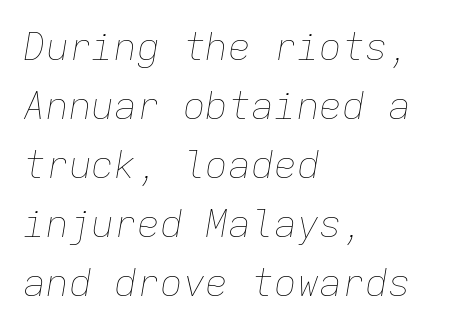
The image shows 38 px thin type, italic (leaning right), monospaced; set left-aligned, normal line spacing (1.55x), normal letter spacing, not underlined; low stroke contrast and a medium x-height.
